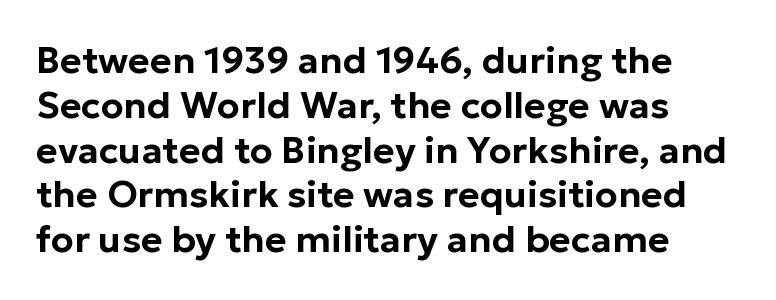
{"serif": "no", "italic": "no", "width": "normal", "stroke_contrast": "low", "x_height": "medium", "monospaced": "no", "underline": "no", "align": "left", "line_spacing_ratio": 1.21, "letter_spacing": "normal", "letter_spacing_em": 0.0, "glyph_px": 37}
